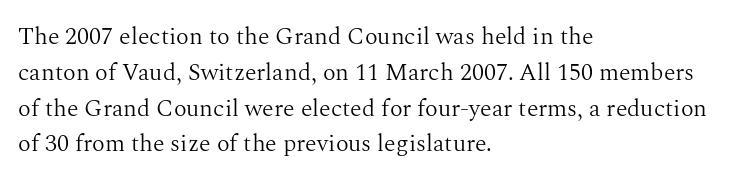
Q: Is the text bold? A: No.
Q: Is the text italic (slanted)? A: No, it is upright.
Q: Is the text underlined? A: No.
Q: How is the paragraph aligned? A: Left-aligned.
Q: Is the spacing between letters normal or unusually wide? A: Normal.
Q: Is the spacing between lines tight, normal or loose? A: Normal.
